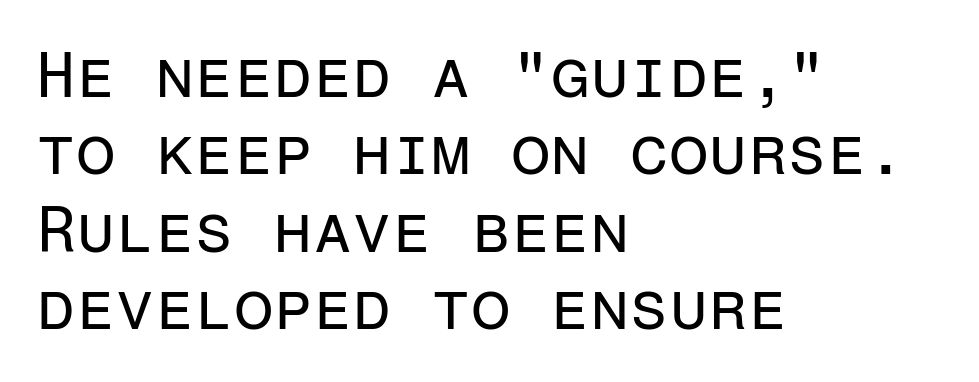
{"serif": "no", "italic": "no", "bold": "no", "weight": "regular", "width": "normal", "stroke_contrast": "low", "x_height": "medium", "monospaced": "yes", "underline": "no", "align": "left", "line_spacing_ratio": 1.21, "letter_spacing": "normal", "letter_spacing_em": 0.0, "glyph_px": 64}
